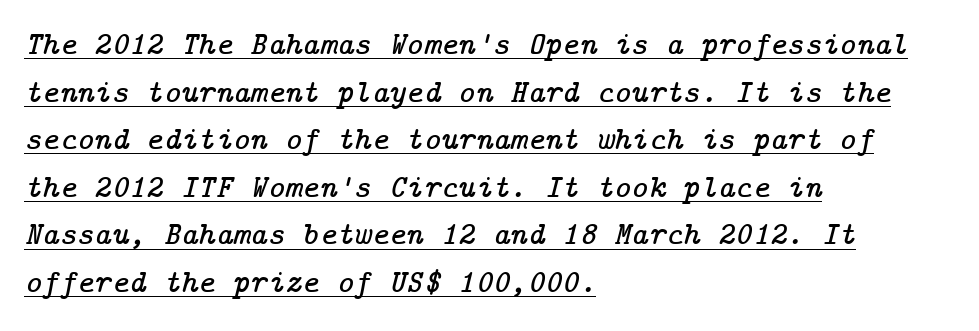
Regarding serifs, this sample has them. The gaps between neighbouring characters are ordinary and unremarkable. If you measured baseline to baseline, you'd find a middling distance. This rendering features underlined lettering. Each line starts at the same left margin while the right side varies.
